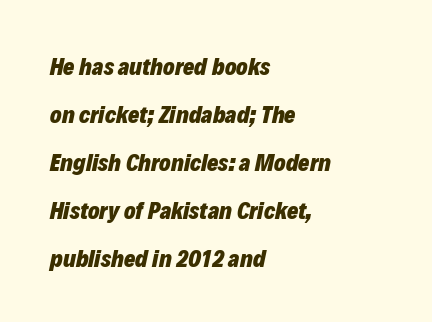
A classic flush-left, rag-right setting is used for this passage. This sample uses plain, unmodified letter spacing. Is there much room between lines? Yes — plenty of vertical air separates them. The characters look thick and weighty, a clear bold. The axis of the letterforms is tilted away from vertical. The space directly below the letters is spotless.
